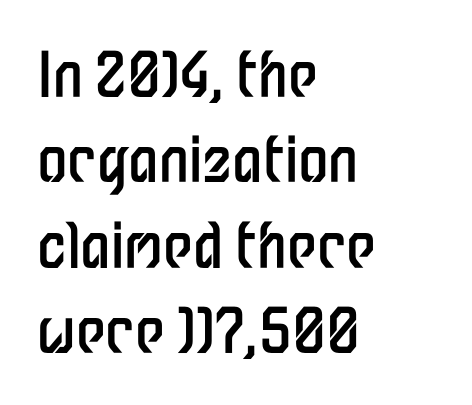
The image shows 61 px regular-weight, condensed sans-serif type, upright; set left-aligned, normal line spacing (1.4x), normal letter spacing, not underlined; low stroke contrast and a medium x-height.
